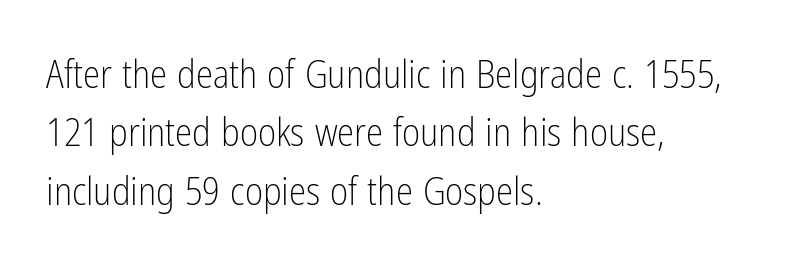
Do the characters align in a grid? No, the font is proportional. The face used here is rendered with its standard letterfit. Stems and bowls with no extra thickness — not bold. Casual observation: everything's shoved over to the left. Beneath every word, the page is bare.
